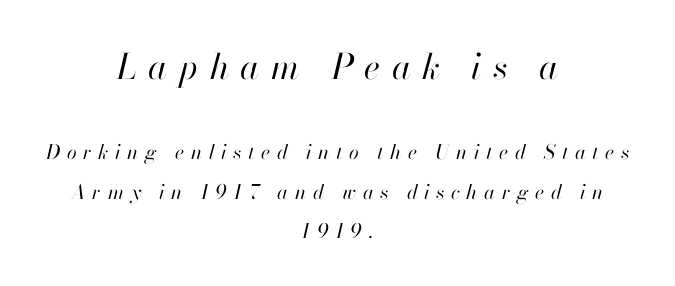
{"italic": "yes", "lean": "right", "slant_degrees": 13, "bold": "no", "weight": "regular", "width": "normal", "stroke_contrast": "high", "x_height": "small", "monospaced": "no", "underline": "no", "align": "center", "line_spacing": "loose", "line_spacing_ratio": 1.98, "letter_spacing": "wide", "letter_spacing_em": 0.33, "larger_block": "first", "size_ratio": 1.75, "glyph_px": 35}
